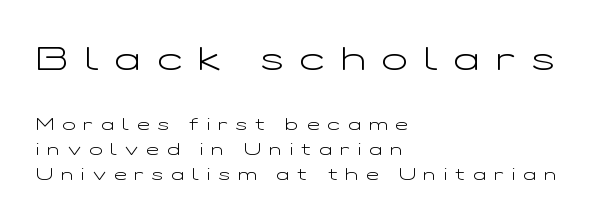
{"serif": "no", "italic": "no", "bold": "no", "weight": "light", "width": "wide", "stroke_contrast": "low", "x_height": "medium", "monospaced": "no", "underline": "no", "align": "left", "line_spacing": "normal", "line_spacing_ratio": 1.47, "letter_spacing": "wide", "letter_spacing_em": 0.48, "larger_block": "first", "size_ratio": 2.0, "glyph_px": 34}
